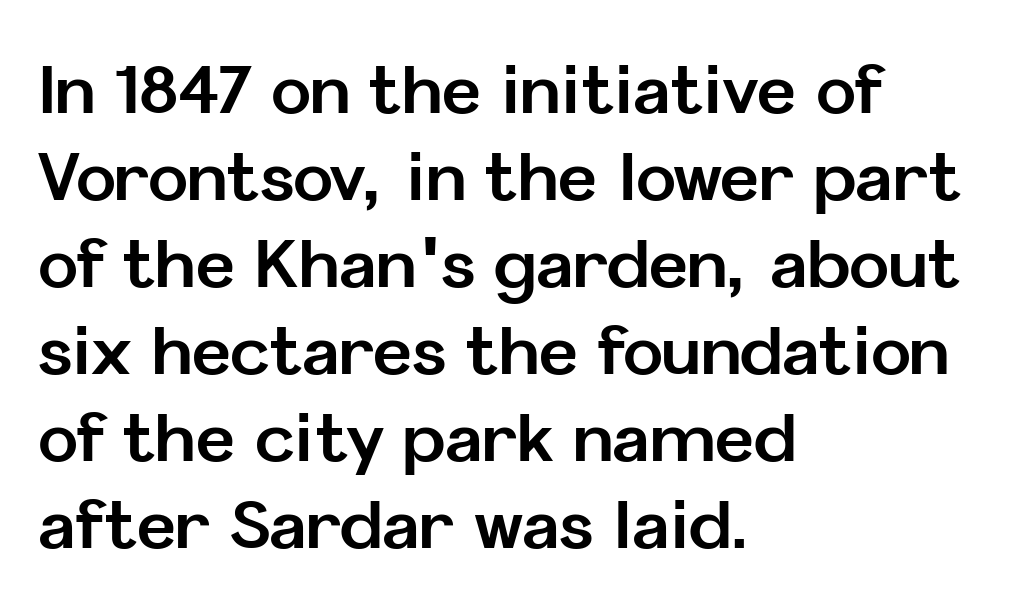
The image shows 67 px bold sans-serif type, upright; set left-aligned, normal line spacing (1.3x), normal letter spacing, not underlined; low stroke contrast and a medium x-height.
